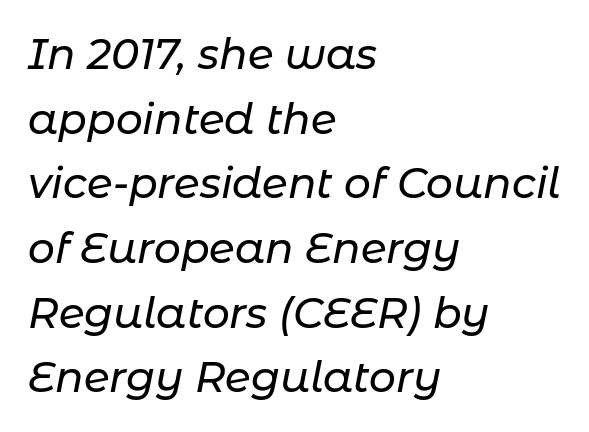
Nobody drew a line under any word here. Caption: multi-line text, flush left, ragged right. A typesetter would call this proportional, since set widths differ per character. If you drew a line through each stem, it would be angled. This sample uses plain, unmodified letter spacing. The passage shown stacks its lines at a standard gap.
